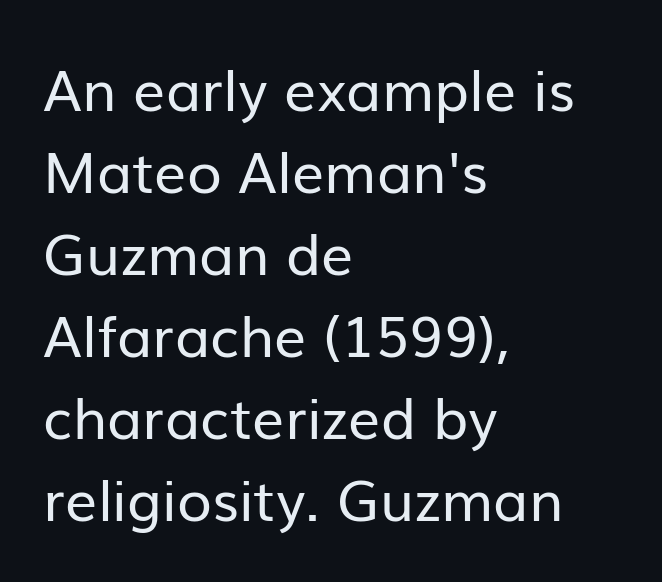
{"serif": "no", "italic": "no", "bold": "no", "weight": "regular", "width": "normal", "stroke_contrast": "low", "x_height": "medium", "monospaced": "no", "underline": "no", "align": "left", "line_spacing": "normal", "line_spacing_ratio": 1.44, "letter_spacing": "normal", "letter_spacing_em": 0.0, "glyph_px": 57}
